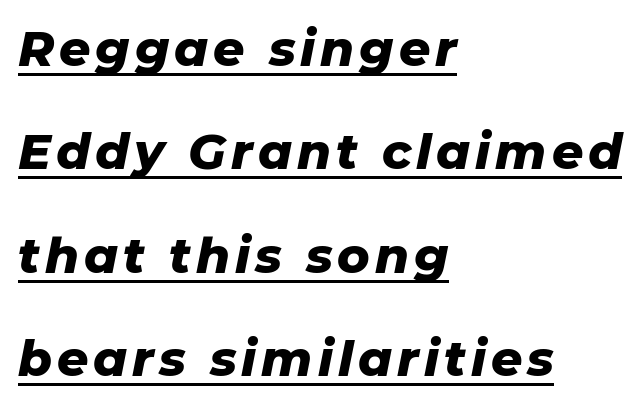
Emphasis-style slanted type is in use. Each glyph is drawn with heavy, bold strokes. Each line starts at the same left margin while the right side varies. You could not count columns in this text — the font is proportionally spaced. Like a heading marked for emphasis, these lines bear an underscore.
